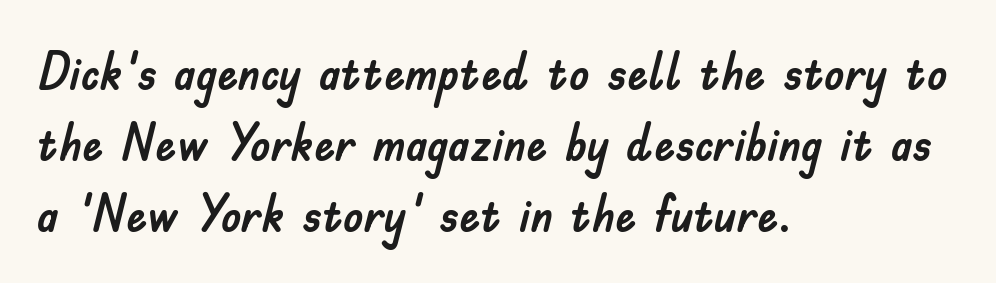
A clean baseline with only descenders dipping below it. This sample keeps an unexceptional amount of space between lines. Alignment: flush left. Observe the absence of serifs on each vertical stroke in this sample. Compared with typical body copy, the letter spacing here is the same.
